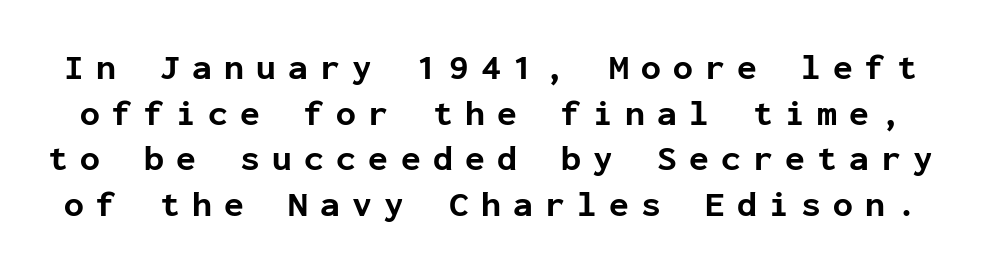
{"serif": "no", "italic": "no", "bold": "yes", "weight": "bold", "width": "normal", "stroke_contrast": "low", "x_height": "medium", "monospaced": "yes", "underline": "no", "line_spacing": "normal", "line_spacing_ratio": 1.27, "letter_spacing": "wide", "letter_spacing_em": 0.34, "glyph_px": 36}
